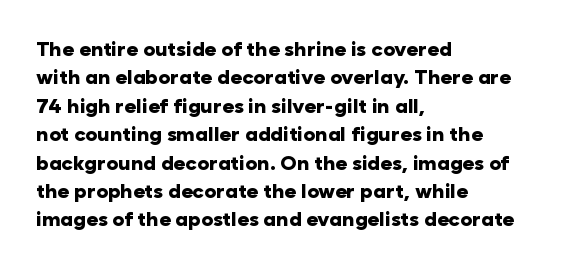
Q: Is the text bold? A: Yes.
Q: Is the text italic (slanted)? A: No, it is upright.
Q: Is the text underlined? A: No.
Q: How is the paragraph aligned? A: Left-aligned.
Q: Is the spacing between letters normal or unusually wide? A: Normal.
Q: Is the spacing between lines tight, normal or loose? A: Normal.
